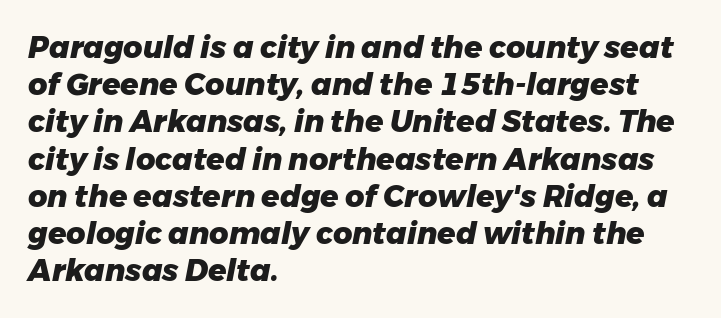
The image shows 30 px heavy type, italic (leaning right); set left-aligned, line spacing 1.24x, normal letter spacing, not underlined; low stroke contrast and a medium x-height.
